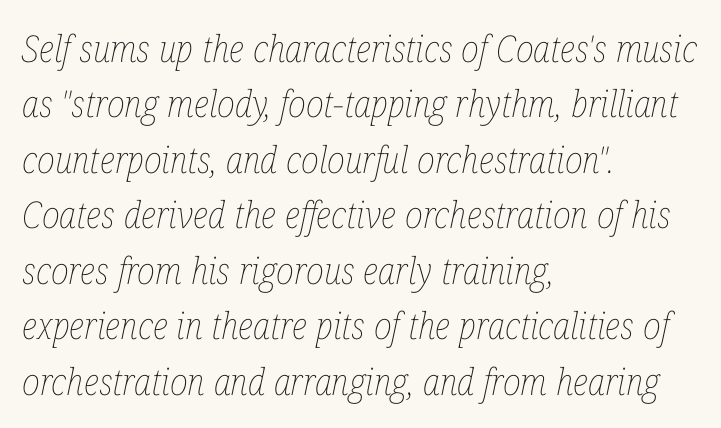
Q: Is the text bold? A: No.
Q: Is the text italic (slanted)? A: Yes, it leans right by about 12 degrees.
Q: Is the text underlined? A: No.
Q: How is the paragraph aligned? A: Left-aligned.
Q: Is the spacing between letters normal or unusually wide? A: Normal.
Q: Is the spacing between lines tight, normal or loose? A: Normal.
Q: Width (condensed, normal, or wide)? A: Condensed.
Q: Stroke contrast? A: Low.
Q: x-height? A: Medium.
Q: Monospaced? A: No.
